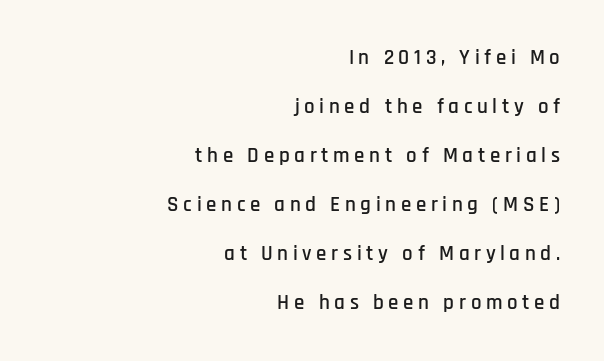
{"italic": "no", "underline": "no", "align": "right", "line_spacing": "loose", "line_spacing_ratio": 2.33, "letter_spacing": "wide", "letter_spacing_em": 0.22, "glyph_px": 21}
